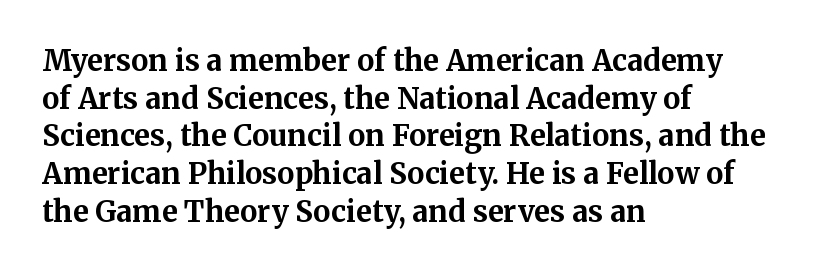
Q: Is the text bold? A: Yes.
Q: Is the text italic (slanted)? A: No, it is upright.
Q: Is the typeface a serif or a sans-serif typeface? A: Serif.
Q: Is the text underlined? A: No.
Q: How is the paragraph aligned? A: Left-aligned.
Q: Is the spacing between letters normal or unusually wide? A: Normal.
Q: Is the spacing between lines tight, normal or loose? A: Normal.
Q: Width (condensed, normal, or wide)? A: Normal.
Q: Stroke contrast? A: Medium.
Q: x-height? A: Medium.
Q: Monospaced? A: No.
